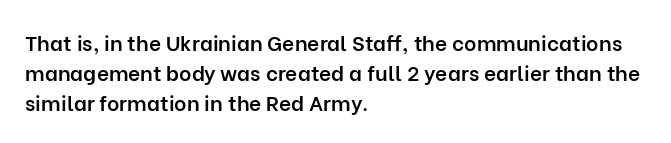
The image shows 21 px text type, upright; set left-aligned, normal line spacing (1.43x), normal letter spacing, not underlined.
